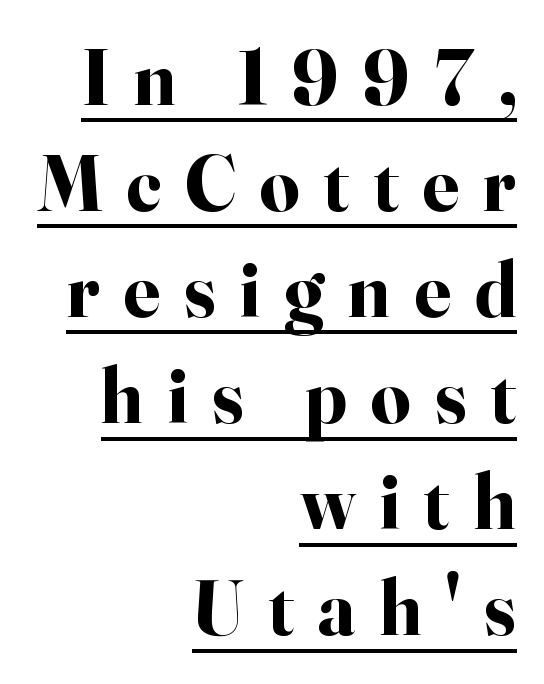
Horizontally, the lines are justified to the trailing edge only. Characters remain perfectly vertical along every line. The rendering uses natural spacing where letterforms have individual widths. Baseline-to-baseline distance is the conventional proportion of letter height. Unlike a clean sans, this face finishes its strokes with serifs. Notice how thick the strokes are: this is what a full bold looks like.
